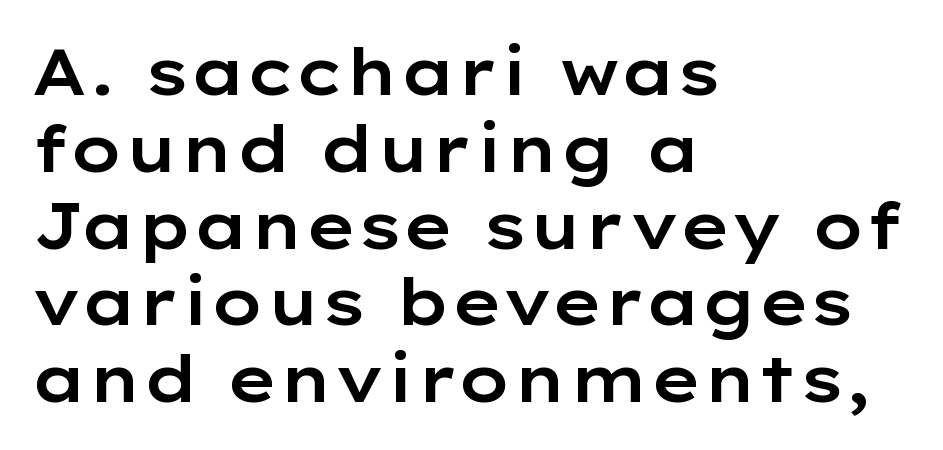
Q: Is the text italic (slanted)? A: No, it is upright.
Q: Is the typeface a serif or a sans-serif typeface? A: Sans-serif.
Q: Is the text underlined? A: No.
Q: How is the paragraph aligned? A: Left-aligned.
Q: Is the spacing between letters normal or unusually wide? A: Normal.
Q: Width (condensed, normal, or wide)? A: Wide.
Q: Stroke contrast? A: Low.
Q: x-height? A: Medium.
Q: Monospaced? A: No.
